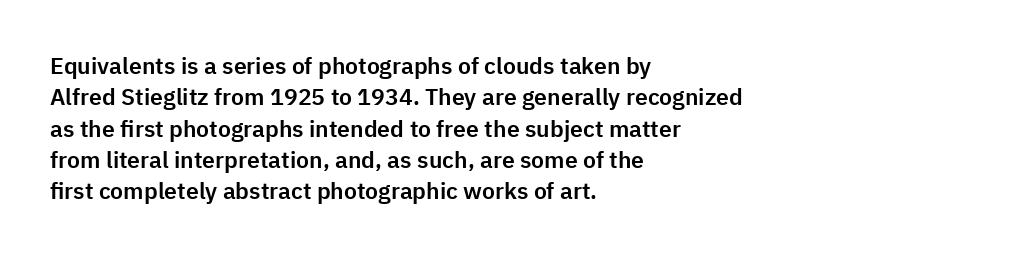
The passage shown is not underscored anywhere. The line texture is even and compact thanks to regular tracking. Nope, not italic — everything's standing straight. Each line starts at the same left margin while the right side varies. Notice how descenders clear the ascenders below comfortably — that's standard leading.
